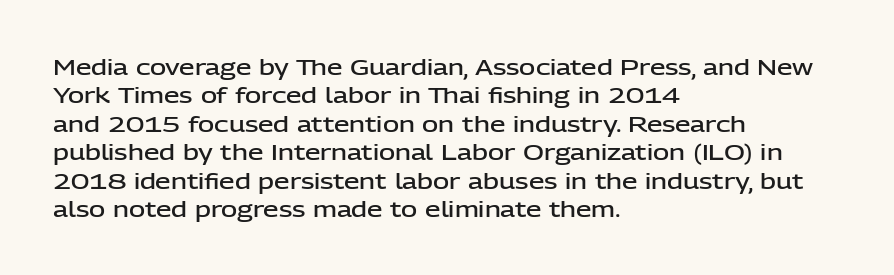
{"italic": "no", "bold": "semi", "underline": "no", "align": "left", "line_spacing": "normal", "line_spacing_ratio": 1.29, "letter_spacing": "normal", "letter_spacing_em": 0.0, "glyph_px": 22}
